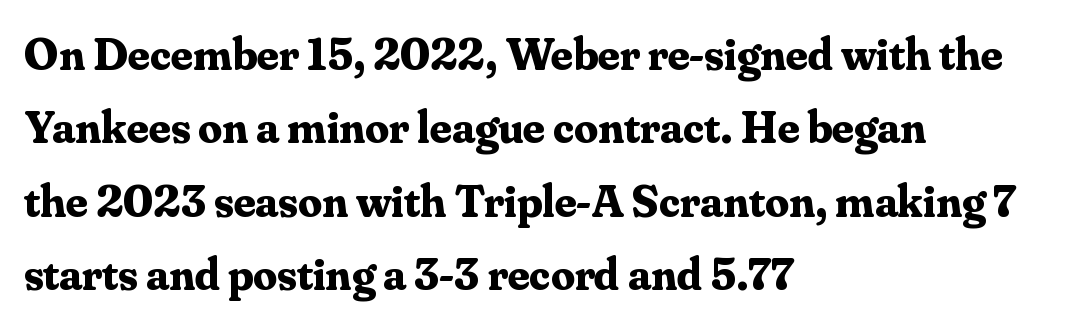
The image shows 47 px bold serif type, upright; set left-aligned, normal line spacing (1.56x), normal letter spacing, not underlined; medium stroke contrast and a small x-height.
